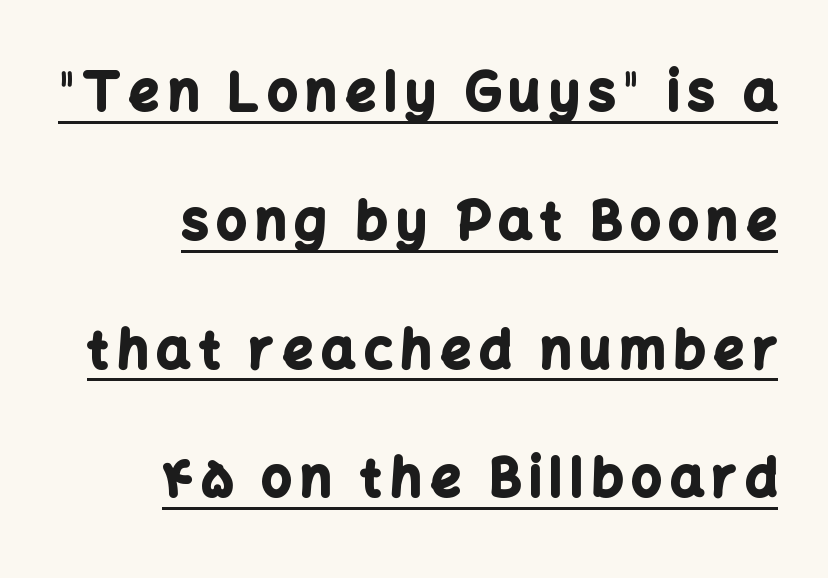
The space between consecutive lines is lavish. Heavy, bold letterforms. These characters rest on top of a visible drawn line. The font's upright variant was chosen for this text. Varying glyph widths throughout — classic text-font behaviour. Regarding serifs, this sample does without them.
